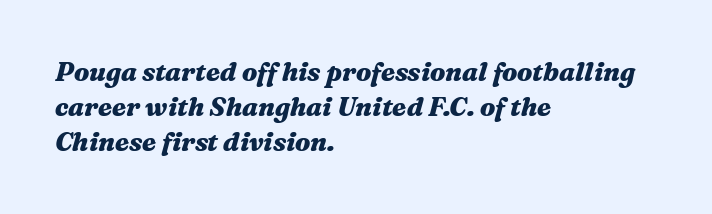
The image shows 26 px bold type, italic (leaning right); set left-aligned, normal line spacing (1.35x), normal letter spacing, not underlined.
